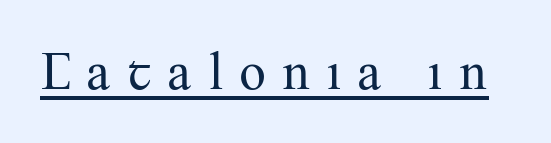
A typesetter would call this proportional, since set widths differ per character. In terms of posture, this sample is upright. Is the type heavy? It reads as light-to-regular instead. The rendering inserts visible extra space after every character.
